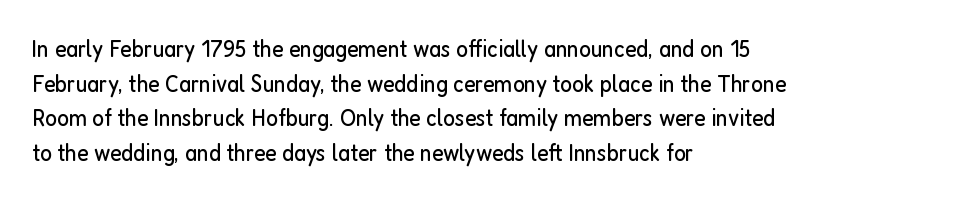
Q: Is the text bold? A: No.
Q: Is the text italic (slanted)? A: No, it is upright.
Q: Is the text underlined? A: No.
Q: How is the paragraph aligned? A: Left-aligned.
Q: Is the spacing between letters normal or unusually wide? A: Normal.
Q: Is the spacing between lines tight, normal or loose? A: Normal.
